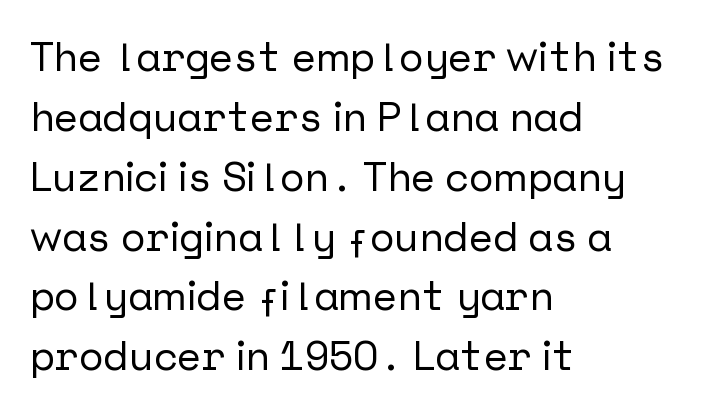
The image shows 41 px sans-serif type, upright; set left-aligned, normal line spacing (1.46x), normal letter spacing, not underlined; low stroke contrast and a medium x-height.
